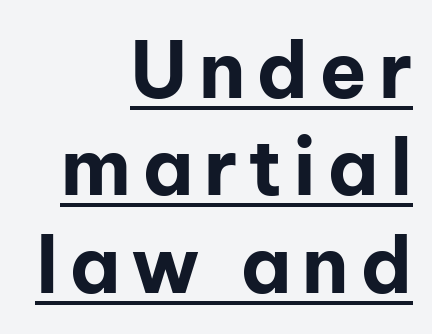
The image shows 78 px bold sans-serif type, upright; set right-aligned, normal line spacing (1.25x), underlined; low stroke contrast and a medium x-height.
